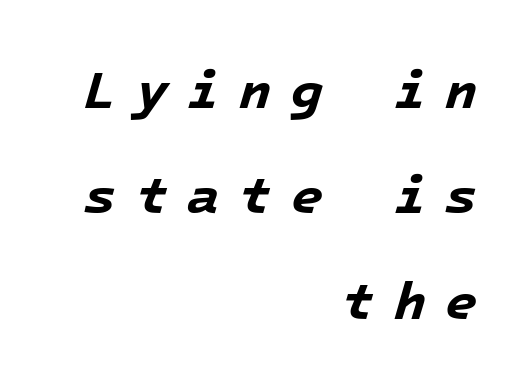
Q: Is the text bold? A: Yes.
Q: Is the text italic (slanted)? A: Yes, it leans right by about 16 degrees.
Q: Is the text underlined? A: No.
Q: How is the paragraph aligned? A: Right-aligned.
Q: Is the spacing between letters normal or unusually wide? A: Unusually wide.
Q: Is the spacing between lines tight, normal or loose? A: Loose.
Q: Width (condensed, normal, or wide)? A: Normal.
Q: Stroke contrast? A: Low.
Q: x-height? A: Medium.
Q: Monospaced? A: Yes.
